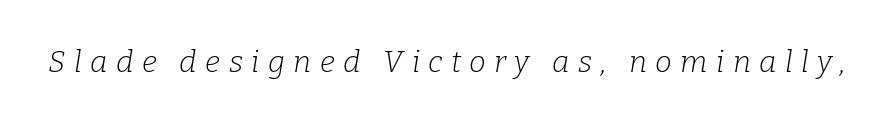
The image shows 30 px light serif type, italic (leaning right); set unusually wide letter spacing (+0.28 em), not underlined; low stroke contrast and a medium x-height.
